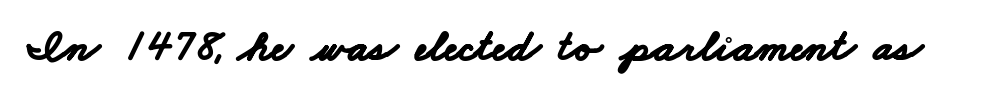
The image shows 45 px bold, wide sans-serif type; set normal letter spacing, not underlined; low stroke contrast and a small x-height.
